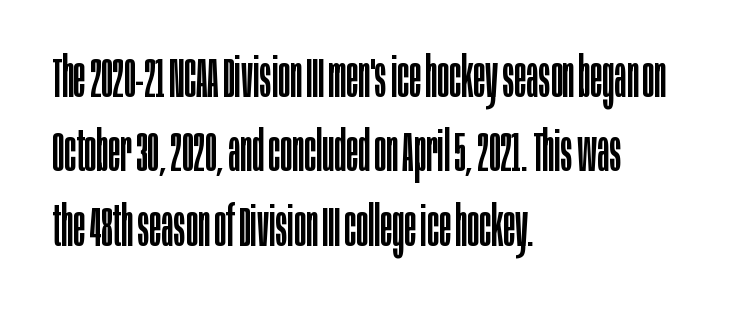
{"serif": "no", "italic": "no", "bold": "no", "weight": "regular", "width": "condensed", "stroke_contrast": "low", "x_height": "large", "monospaced": "no", "underline": "no", "align": "left", "line_spacing": "normal", "line_spacing_ratio": 1.33, "letter_spacing": "normal", "letter_spacing_em": 0.0, "glyph_px": 56}
